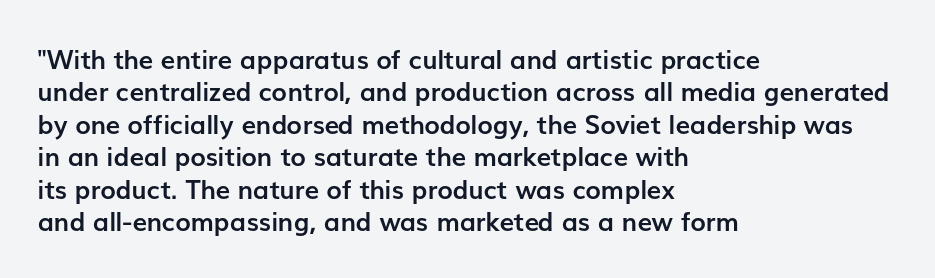
{"italic": "no", "bold": "yes", "underline": "no", "align": "left", "line_spacing": "normal", "line_spacing_ratio": 1.25, "letter_spacing": "normal", "letter_spacing_em": 0.0, "glyph_px": 26}
